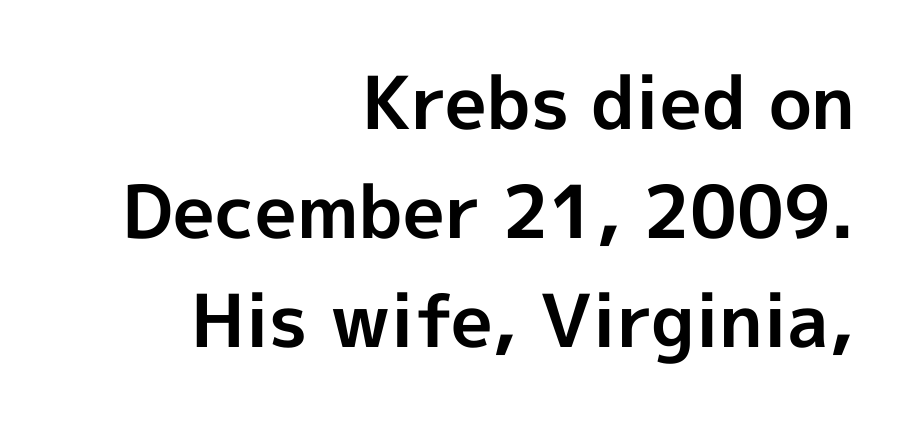
These lines are composed in type without serifs. Notice how thick the strokes are: this is what a full bold looks like. Unmarked baselines from the first word to the last. The tracking reads as untouched default to a designer's eye. Posture: vertical.
